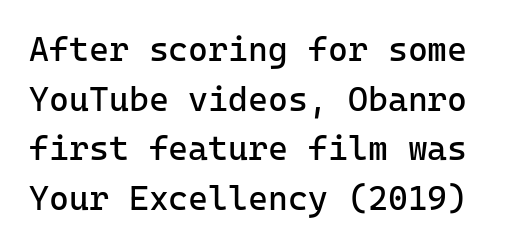
These lines sit exactly where default settings would place them. The passage shown has conventional tracking throughout. Descenders hang freely into open space. What kind of face is this? One without serifs — a sans. Ink coverage per letter is moderate at most. Ordinary non-slanted type is in use.
